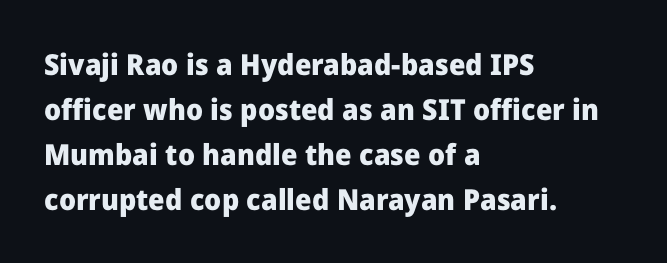
Q: Is the text bold? A: Yes.
Q: Is the text italic (slanted)? A: No, it is upright.
Q: Is the typeface a serif or a sans-serif typeface? A: Sans-serif.
Q: Is the text underlined? A: No.
Q: How is the paragraph aligned? A: Left-aligned.
Q: Is the spacing between letters normal or unusually wide? A: Normal.
Q: Is the spacing between lines tight, normal or loose? A: Normal.
Q: Width (condensed, normal, or wide)? A: Normal.
Q: Stroke contrast? A: Low.
Q: x-height? A: Medium.
Q: Monospaced? A: No.
